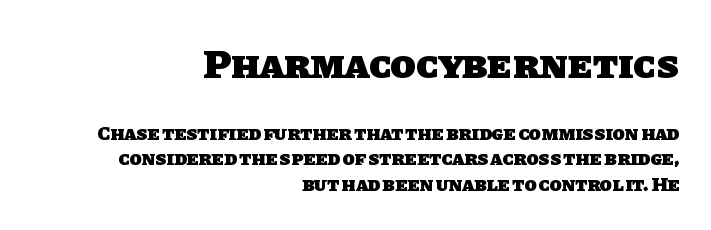
{"serif": "no", "bold": "yes", "weight": "heavy", "width": "normal", "stroke_contrast": "low", "x_height": "large", "monospaced": "no", "underline": "no", "align": "right", "line_spacing": "normal", "line_spacing_ratio": 1.27, "letter_spacing": "normal", "letter_spacing_em": 0.0, "larger_block": "first", "size_ratio": 2.05, "glyph_px": 41}
